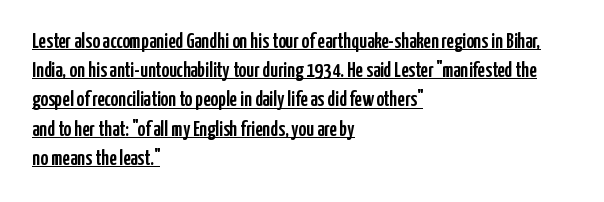
Q: Is the text italic (slanted)? A: No, it is upright.
Q: Is the text underlined? A: Yes.
Q: How is the paragraph aligned? A: Left-aligned.
Q: Is the spacing between letters normal or unusually wide? A: Normal.
Q: Is the spacing between lines tight, normal or loose? A: Normal.
